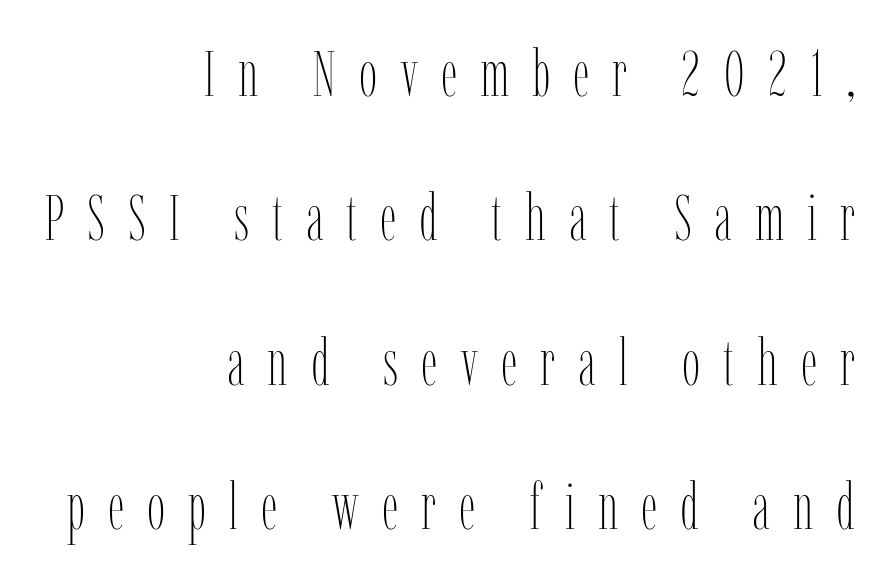
The image shows 65 px thin, condensed type, upright; set right-aligned, loose line spacing (2.22x), unusually wide letter spacing (+0.35 em), not underlined; low stroke contrast and a medium x-height.
